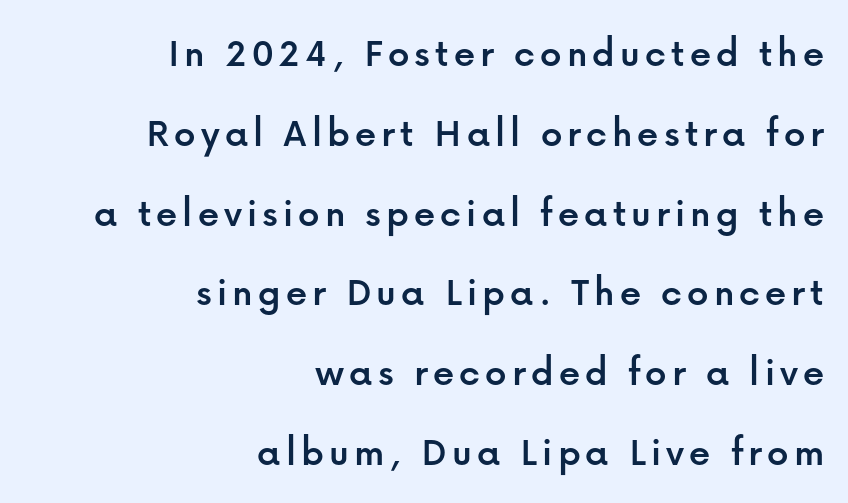
The image shows 42 px sans-serif type, upright; set right-aligned, loose line spacing (1.9x), not underlined; low stroke contrast and a medium x-height.
